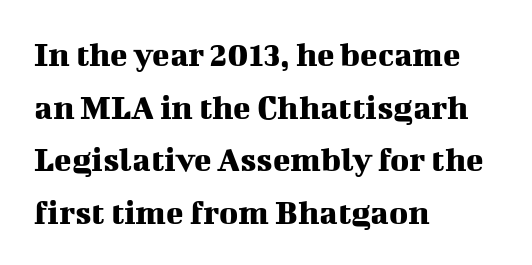
The font family rendered here belongs to the serif group. Proportional: the letters do not fall into vertical columns. These lines stack with their left ends in a neat column. The area under the type is left untouched.
